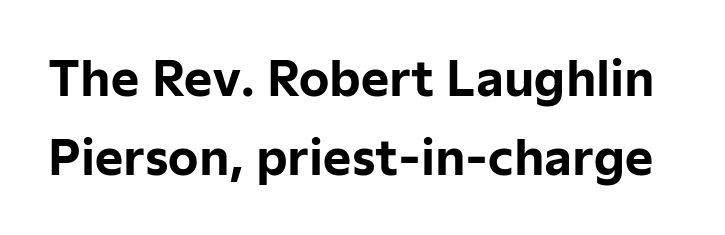
{"serif": "no", "italic": "no", "bold": "yes", "weight": "bold", "width": "normal", "stroke_contrast": "low", "x_height": "medium", "monospaced": "no", "underline": "no", "line_spacing": "normal", "line_spacing_ratio": 1.65, "letter_spacing": "normal", "letter_spacing_em": 0.0, "glyph_px": 48}
